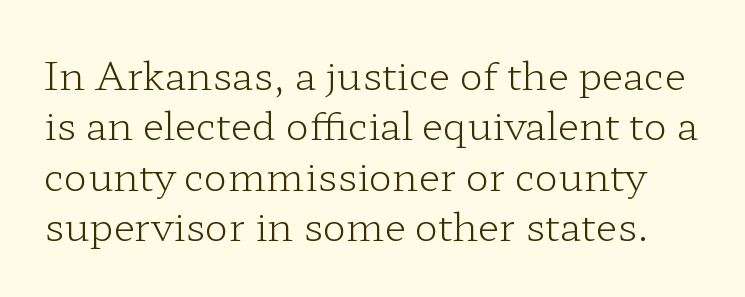
Q: Is the text bold? A: No.
Q: Is the text italic (slanted)? A: No, it is upright.
Q: Is the typeface a serif or a sans-serif typeface? A: Serif.
Q: Is the text underlined? A: No.
Q: Is the spacing between letters normal or unusually wide? A: Normal.
Q: Is the spacing between lines tight, normal or loose? A: Normal.
Q: Width (condensed, normal, or wide)? A: Wide.
Q: Stroke contrast? A: Low.
Q: x-height? A: Medium.
Q: Monospaced? A: No.
